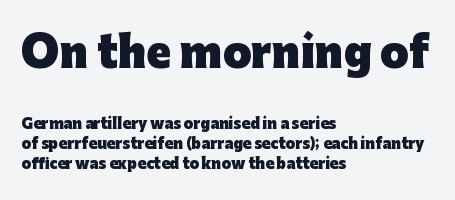
The image shows 41 px heavy sans-serif type, upright; set left-aligned, normal line spacing (1.44x), normal letter spacing, not underlined; the first (top) block is 2.93x larger; low stroke contrast and a medium x-height.
